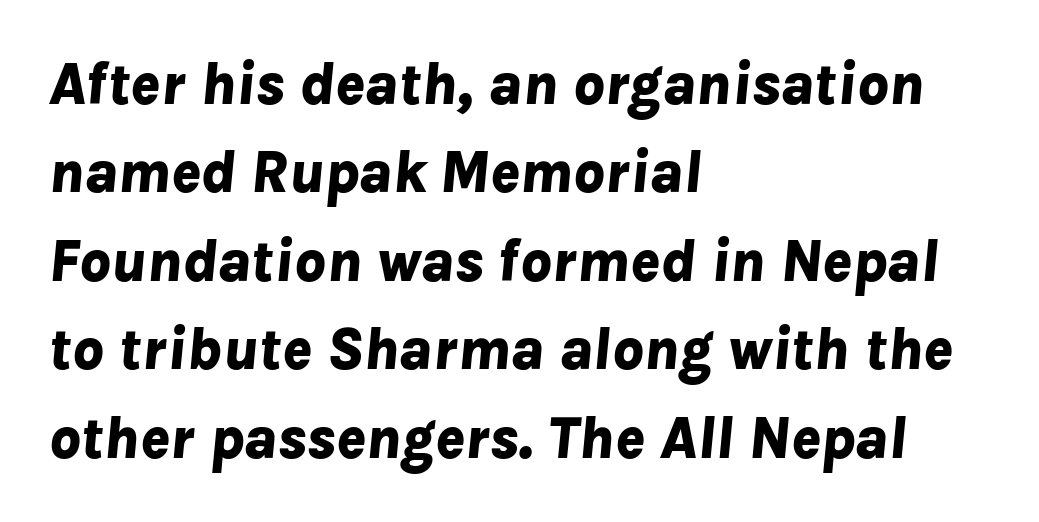
The image shows 61 px bold type, italic (leaning right); set left-aligned, normal line spacing (1.45x), normal letter spacing, not underlined; low stroke contrast and a medium x-height.
